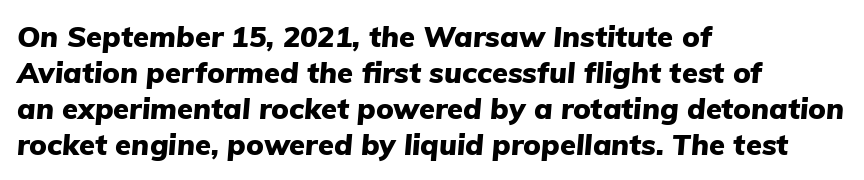
The image shows 29 px heavy type, italic (leaning right); set left-aligned, line spacing 1.24x, normal letter spacing, not underlined; low stroke contrast and a medium x-height.
